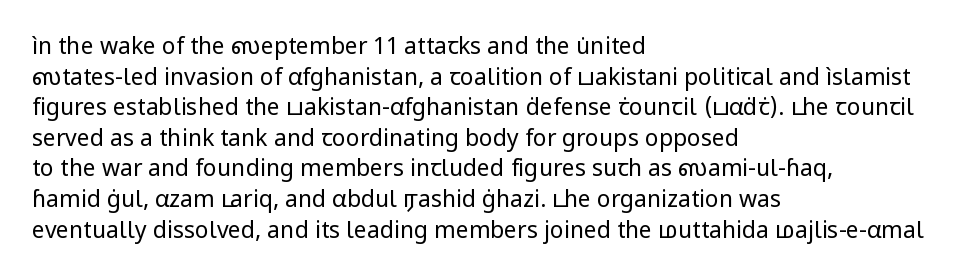
Vertical spacing — default. The text block is weighted toward the left margin, trailing off unevenly rightward. The baseline area is clear. These lines keep a tight, regular rhythm from letter to letter. No extra ink here — the face is not bold.
